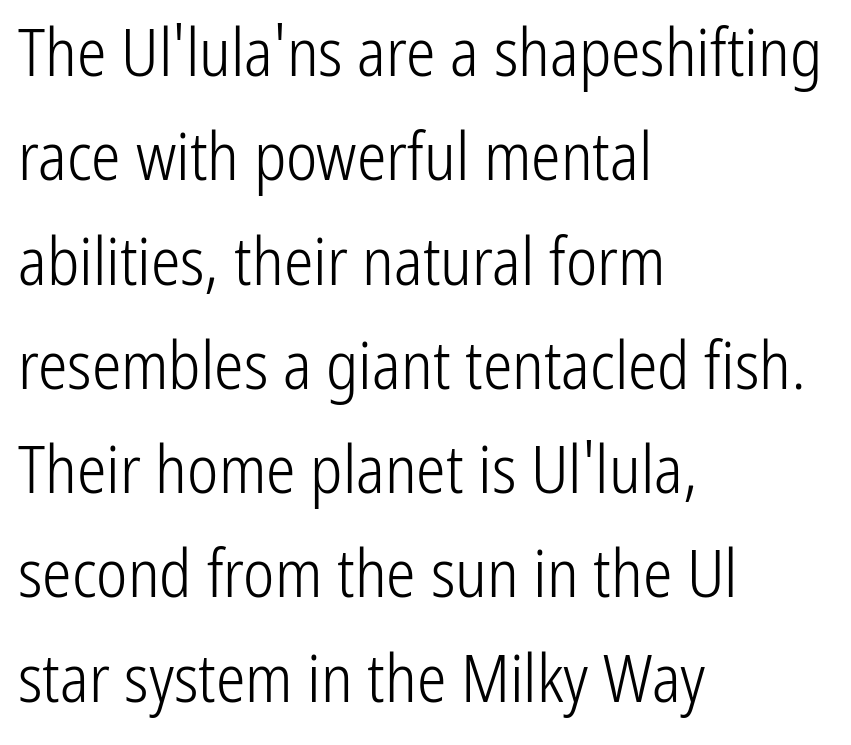
The image shows 66 px light, condensed sans-serif type, upright; set left-aligned, normal line spacing (1.58x), normal letter spacing, not underlined; low stroke contrast and a medium x-height.
